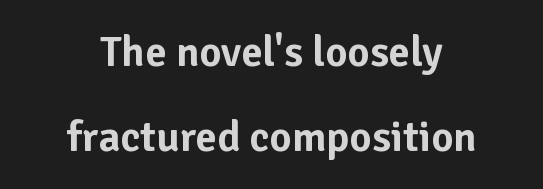
Q: Is the text italic (slanted)? A: No, it is upright.
Q: Is the typeface a serif or a sans-serif typeface? A: Sans-serif.
Q: Is the text underlined? A: No.
Q: How is the paragraph aligned? A: Centered.
Q: Is the spacing between letters normal or unusually wide? A: Normal.
Q: Is the spacing between lines tight, normal or loose? A: Loose.
Q: Width (condensed, normal, or wide)? A: Normal.
Q: Stroke contrast? A: Low.
Q: x-height? A: Medium.
Q: Monospaced? A: No.
